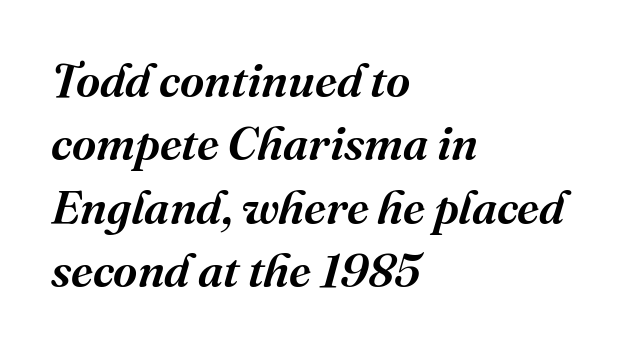
Q: Is the text italic (slanted)? A: Yes, it leans right by about 16 degrees.
Q: Is the typeface a serif or a sans-serif typeface? A: Serif.
Q: Is the text underlined? A: No.
Q: How is the paragraph aligned? A: Left-aligned.
Q: Is the spacing between letters normal or unusually wide? A: Normal.
Q: Is the spacing between lines tight, normal or loose? A: Normal.
Q: Width (condensed, normal, or wide)? A: Normal.
Q: Stroke contrast? A: Medium.
Q: x-height? A: Medium.
Q: Monospaced? A: No.
